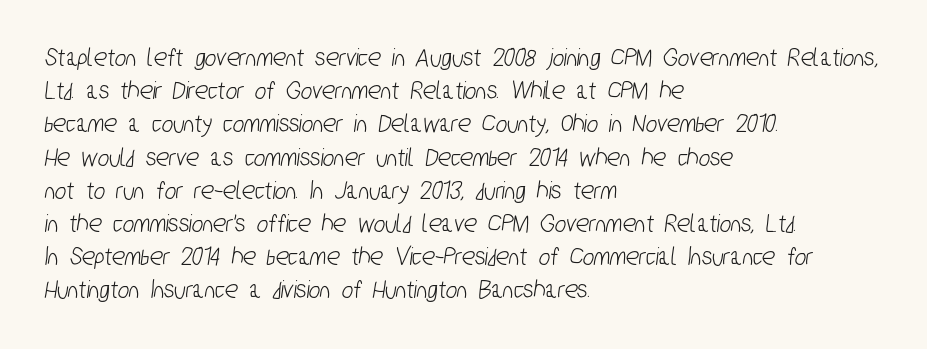
{"underline": "no", "align": "left", "line_spacing_ratio": 1.23, "letter_spacing": "normal", "letter_spacing_em": 0.0, "glyph_px": 27}
